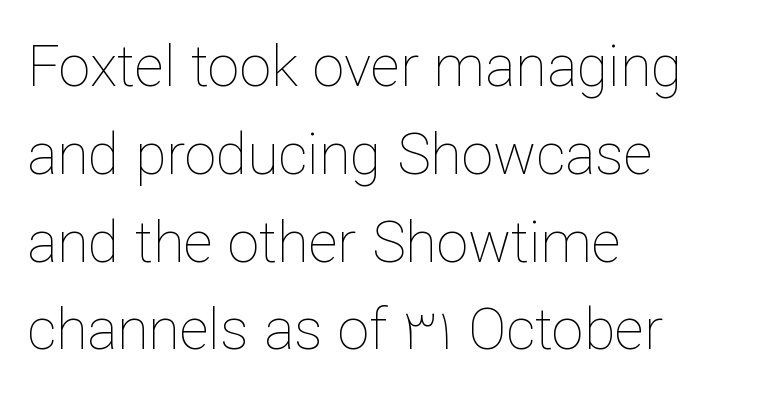
The rendering uses natural spacing where letterforms have individual widths. Stroke mass is kept to a normal reading level or below. In terms of letterspacing, this is plain default setting. Vertically, the passage feels balanced, rows spaced as you'd expect. Nope, not italic — everything's standing straight. The text block is weighted toward the left margin, trailing off unevenly rightward.
